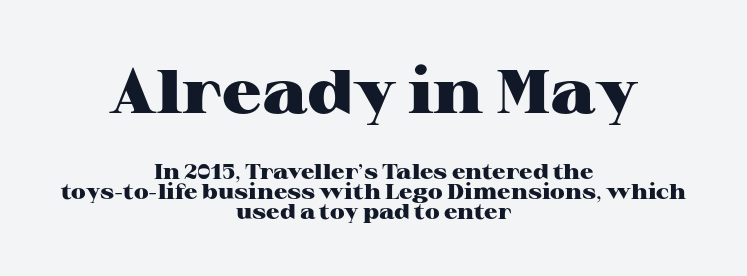
A typesetter would call this zero additional tracking. Is there much room between lines? No — they nearly touch. Short and long lines alike share a common midpoint. The upper block of text is set noticeably larger than the block beneath it. Posture: upright roman. The strokes are fattened all the way to bold.
